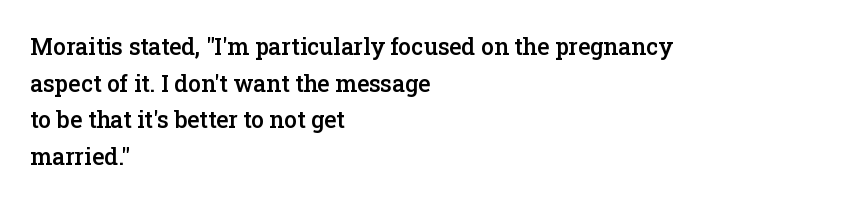
Q: Is the text bold? A: Semi-bold.
Q: Is the text italic (slanted)? A: No, it is upright.
Q: Is the text underlined? A: No.
Q: How is the paragraph aligned? A: Left-aligned.
Q: Is the spacing between letters normal or unusually wide? A: Normal.
Q: Is the spacing between lines tight, normal or loose? A: Normal.
